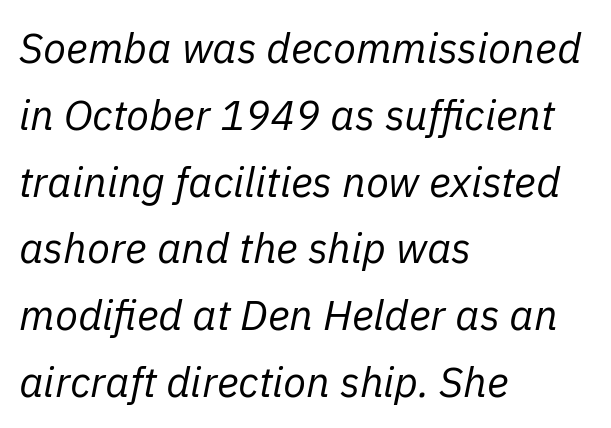
{"italic": "yes", "lean": "right", "slant_degrees": 11, "bold": "no", "weight": "regular", "width": "normal", "stroke_contrast": "low", "x_height": "medium", "monospaced": "no", "underline": "no", "align": "left", "line_spacing": "normal", "line_spacing_ratio": 1.59, "letter_spacing": "normal", "letter_spacing_em": 0.0, "glyph_px": 42}
